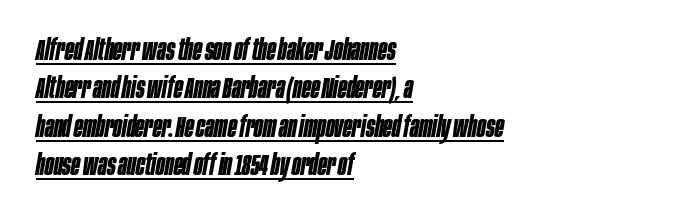
Observe the ordinary spacing: letters are neighbours, not strangers. The letters advance in unequal steps, a hallmark of proportional type. The sample's only ornament is a line tracing under the words. Rendered with sloped, italic letterforms. In CSS terms this would be text-align: left. A dark, heavy texture on the line: the type is bold.
